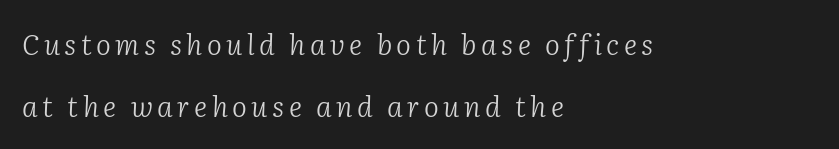
{"serif": "yes", "italic": "yes", "lean": "right", "slant_degrees": 2, "bold": "no", "weight": "light", "width": "normal", "stroke_contrast": "low", "x_height": "medium", "monospaced": "no", "underline": "no", "align": "left", "line_spacing": "loose", "line_spacing_ratio": 2.23, "glyph_px": 28}
